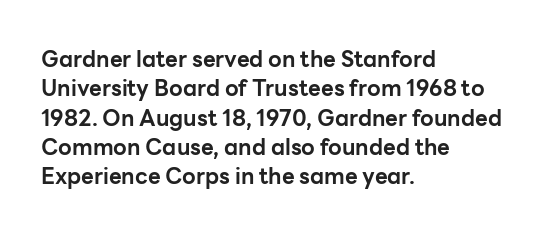
Q: Is the text bold? A: Yes.
Q: Is the text italic (slanted)? A: No, it is upright.
Q: Is the text underlined? A: No.
Q: How is the paragraph aligned? A: Left-aligned.
Q: Is the spacing between letters normal or unusually wide? A: Normal.
Q: Is the spacing between lines tight, normal or loose? A: Normal.
